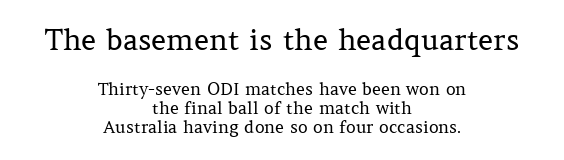
{"serif": "yes", "italic": "no", "bold": "no", "weight": "regular", "width": "normal", "stroke_contrast": "medium", "x_height": "medium", "monospaced": "no", "underline": "no", "align": "center", "line_spacing": "tight", "line_spacing_ratio": 1.12, "letter_spacing": "normal", "letter_spacing_em": 0.0, "larger_block": "first", "size_ratio": 1.71, "glyph_px": 29}
